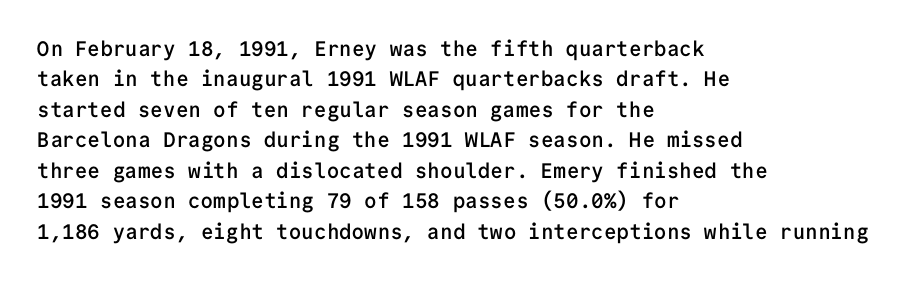
The image shows 21 px text type, upright; set left-aligned, normal line spacing (1.45x), normal letter spacing, not underlined.
